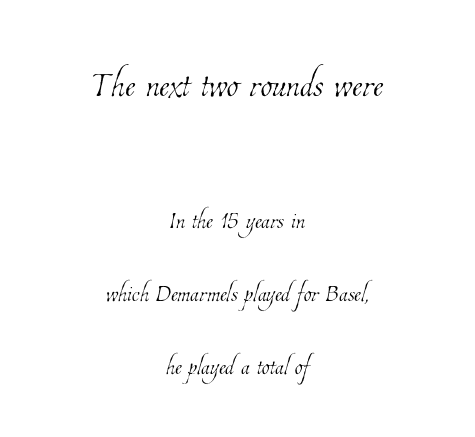
{"bold": "no", "weight": "thin", "width": "condensed", "stroke_contrast": "low", "x_height": "medium", "monospaced": "no", "underline": "no", "align": "center", "line_spacing": "loose", "line_spacing_ratio": 2.27, "letter_spacing": "normal", "letter_spacing_em": 0.0, "larger_block": "first", "size_ratio": 1.5, "glyph_px": 48}
